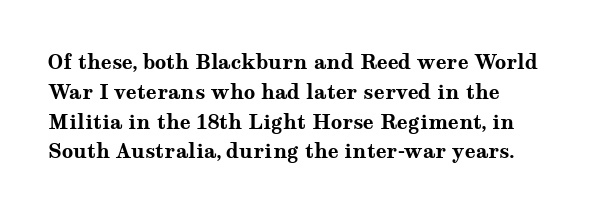
{"italic": "no", "bold": "yes", "underline": "no", "align": "left", "line_spacing": "normal", "line_spacing_ratio": 1.49, "letter_spacing": "normal", "letter_spacing_em": 0.0, "glyph_px": 20}
